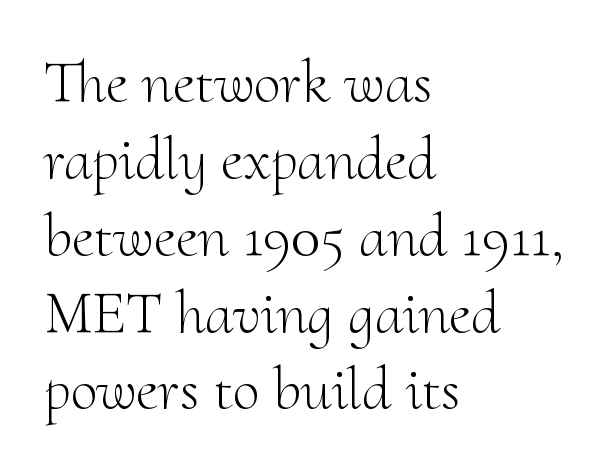
Serif or sans? Serif — the stroke terminals have little feet. You can tell it's not italic because the verticals are truly vertical. The compositor pushed each line to the left boundary. Spacing verdict: proportional, widths tailored to each character. Underlining? Definitely not there. Heaviness? Minimal to ordinary, like unemphasized prose.
